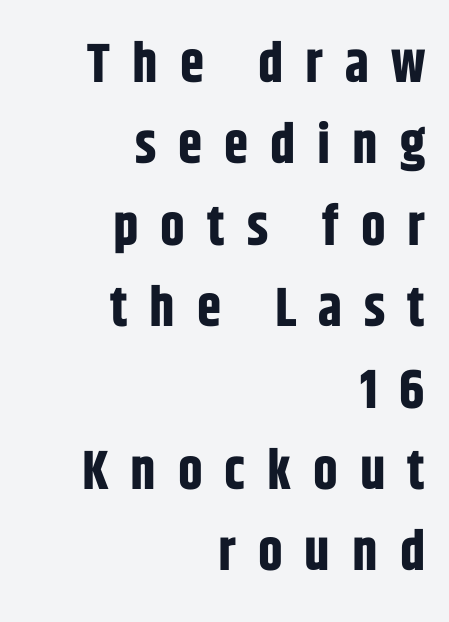
The strip under each line holds only bare page. Right-aligned paragraph, ragged on the left. Thick stems and heavy bowls — unmistakably bold. A normal amount of white space separates one row of letters from the next.
